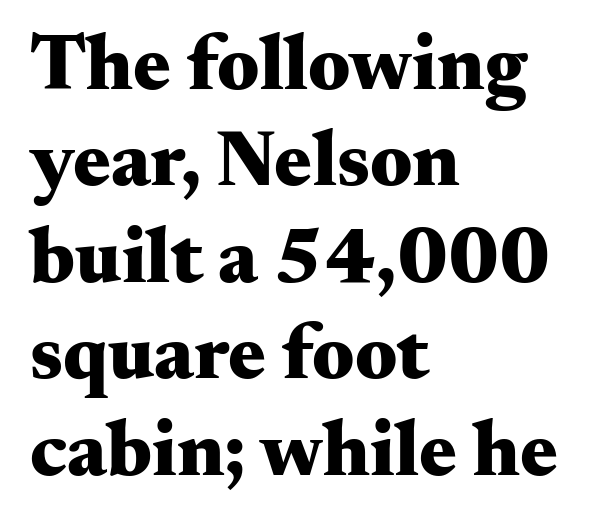
{"serif": "yes", "italic": "no", "bold": "yes", "weight": "heavy", "width": "wide", "stroke_contrast": "medium", "x_height": "small", "monospaced": "no", "underline": "no", "align": "left", "line_spacing_ratio": 1.22, "letter_spacing": "normal", "letter_spacing_em": 0.0, "glyph_px": 79}
